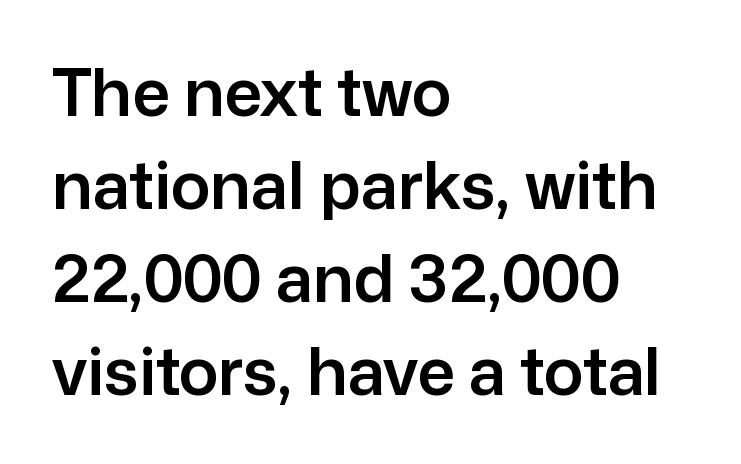
{"serif": "no", "italic": "no", "width": "normal", "stroke_contrast": "low", "x_height": "medium", "monospaced": "no", "underline": "no", "align": "left", "line_spacing": "normal", "line_spacing_ratio": 1.41, "letter_spacing": "normal", "letter_spacing_em": 0.0, "glyph_px": 66}
